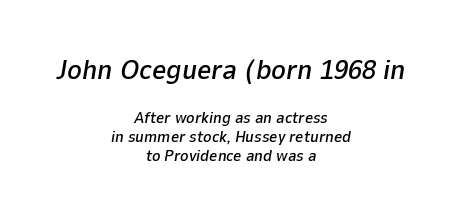
The face used here is proportionally spaced, like ordinary book or web type. There is no visible air inserted between adjacent glyphs. Which margin do the lines hug? Neither — every line sits in the middle. Large over small — that's the arrangement of the two blocks here.
